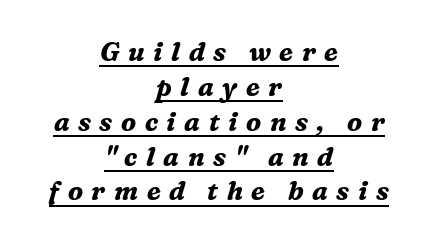
The image shows 26 px bold type, italic (leaning right); set centered, normal line spacing (1.34x), unusually wide letter spacing (+0.33 em), underlined.
